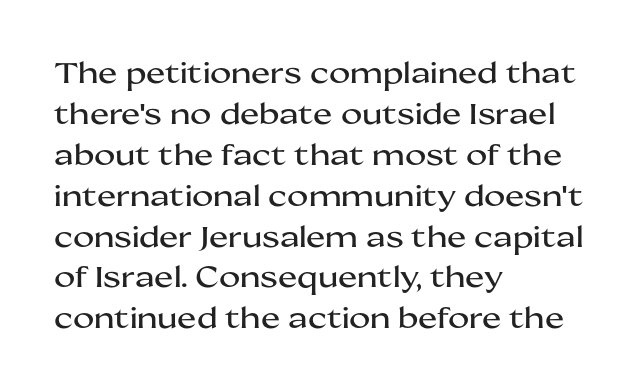
Q: Is the text italic (slanted)? A: No, it is upright.
Q: Is the text underlined? A: No.
Q: How is the paragraph aligned? A: Left-aligned.
Q: Is the spacing between letters normal or unusually wide? A: Normal.
Q: Is the spacing between lines tight, normal or loose? A: Normal.
Q: Width (condensed, normal, or wide)? A: Wide.
Q: Stroke contrast? A: Medium.
Q: x-height? A: Medium.
Q: Monospaced? A: No.
